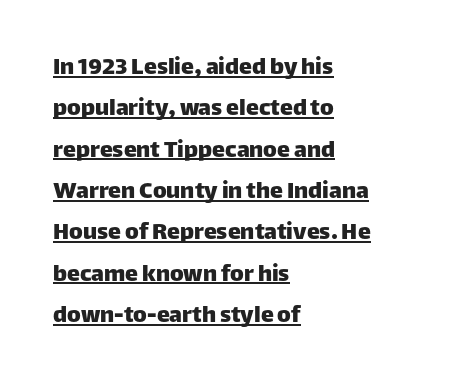
Q: Is the text italic (slanted)? A: No, it is upright.
Q: Is the text underlined? A: Yes.
Q: How is the paragraph aligned? A: Left-aligned.
Q: Is the spacing between letters normal or unusually wide? A: Normal.
Q: Is the spacing between lines tight, normal or loose? A: Normal.
